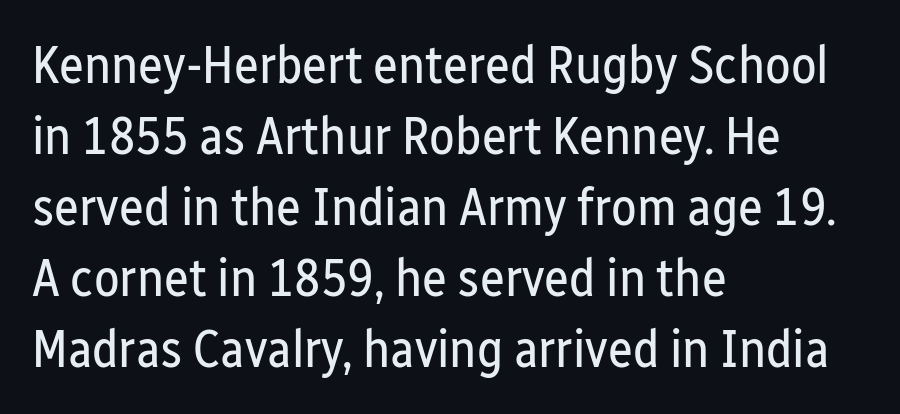
Q: Is the text bold? A: No.
Q: Is the text italic (slanted)? A: No, it is upright.
Q: Is the typeface a serif or a sans-serif typeface? A: Sans-serif.
Q: Is the text underlined? A: No.
Q: How is the paragraph aligned? A: Left-aligned.
Q: Is the spacing between letters normal or unusually wide? A: Normal.
Q: Is the spacing between lines tight, normal or loose? A: Normal.
Q: Width (condensed, normal, or wide)? A: Condensed.
Q: Stroke contrast? A: Low.
Q: x-height? A: Medium.
Q: Monospaced? A: No.
